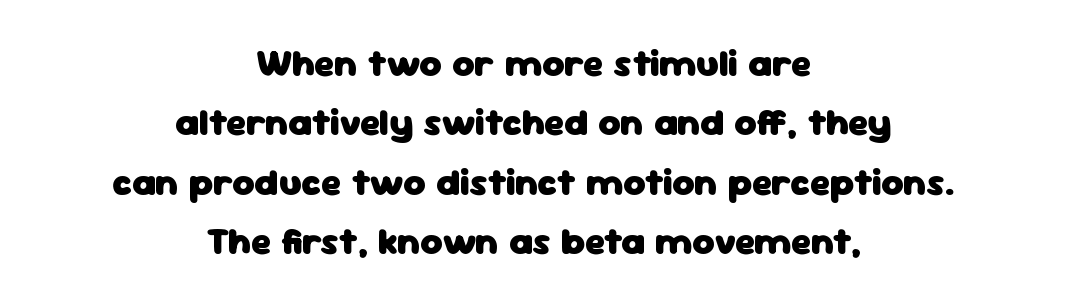
{"serif": "no", "italic": "no", "bold": "yes", "weight": "heavy", "width": "normal", "stroke_contrast": "low", "x_height": "medium", "monospaced": "no", "underline": "no", "align": "center", "line_spacing": "normal", "line_spacing_ratio": 1.56, "letter_spacing": "normal", "letter_spacing_em": 0.0, "glyph_px": 38}
